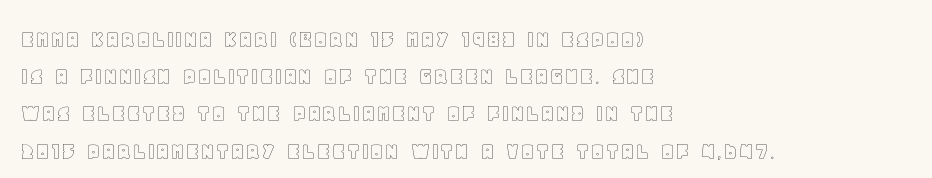
Q: Is the text italic (slanted)? A: No, it is upright.
Q: Is the text underlined? A: No.
Q: How is the paragraph aligned? A: Left-aligned.
Q: Is the spacing between letters normal or unusually wide? A: Normal.
Q: Is the spacing between lines tight, normal or loose? A: Normal.
